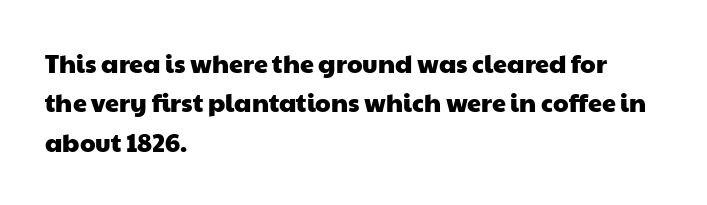
Q: Is the text underlined? A: No.
Q: How is the paragraph aligned? A: Left-aligned.
Q: Is the spacing between letters normal or unusually wide? A: Normal.
Q: Is the spacing between lines tight, normal or loose? A: Normal.
